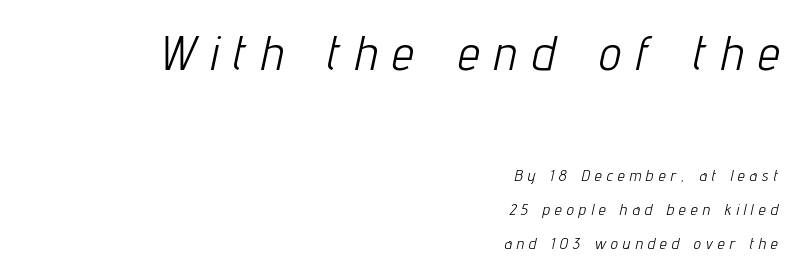
Q: Is the text bold? A: No.
Q: Is the text italic (slanted)? A: Yes, it leans right by about 12 degrees.
Q: Is the text underlined? A: No.
Q: How is the paragraph aligned? A: Right-aligned.
Q: Is the spacing between letters normal or unusually wide? A: Unusually wide.
Q: Is the spacing between lines tight, normal or loose? A: Loose.
Q: Which block of text is set in a larger size, the first (top) or the second (bottom)? A: The first (top) one.
Q: Width (condensed, normal, or wide)? A: Condensed.
Q: Stroke contrast? A: Low.
Q: x-height? A: Medium.
Q: Monospaced? A: No.
